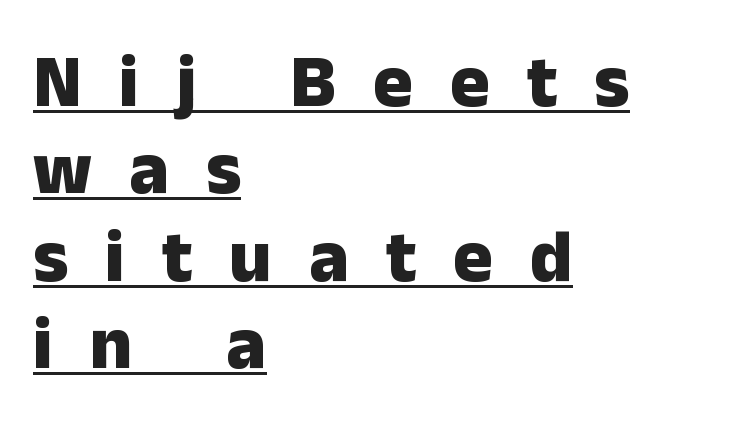
{"serif": "no", "italic": "no", "bold": "yes", "weight": "heavy", "width": "normal", "stroke_contrast": "low", "x_height": "medium", "monospaced": "no", "underline": "yes", "align": "left", "line_spacing_ratio": 1.18, "letter_spacing": "wide", "letter_spacing_em": 0.5, "glyph_px": 74}
